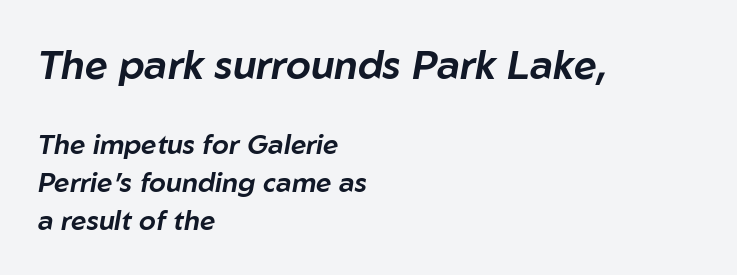
Q: Is the text italic (slanted)? A: Yes, it leans right by about 10 degrees.
Q: Is the text underlined? A: No.
Q: How is the paragraph aligned? A: Left-aligned.
Q: Is the spacing between letters normal or unusually wide? A: Normal.
Q: Is the spacing between lines tight, normal or loose? A: Normal.
Q: Which block of text is set in a larger size, the first (top) or the second (bottom)? A: The first (top) one.
Q: Width (condensed, normal, or wide)? A: Normal.
Q: Stroke contrast? A: Low.
Q: x-height? A: Medium.
Q: Monospaced? A: No.
